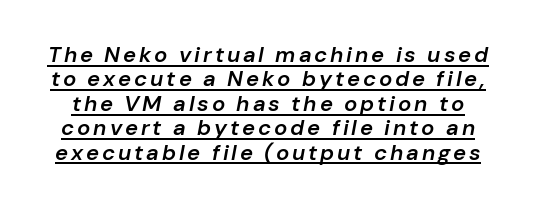
{"italic": "yes", "lean": "right", "slant_degrees": 10, "bold": "semi", "underline": "yes", "line_spacing": "tight", "line_spacing_ratio": 1.11, "glyph_px": 22}
